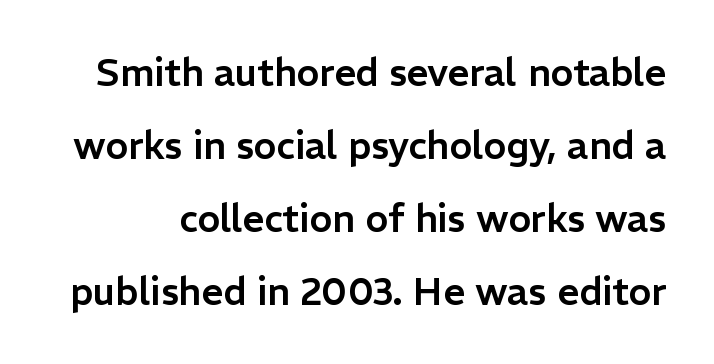
The image shows 38 px sans-serif type, upright; set loose line spacing (1.92x), normal letter spacing, not underlined; low stroke contrast and a medium x-height.
